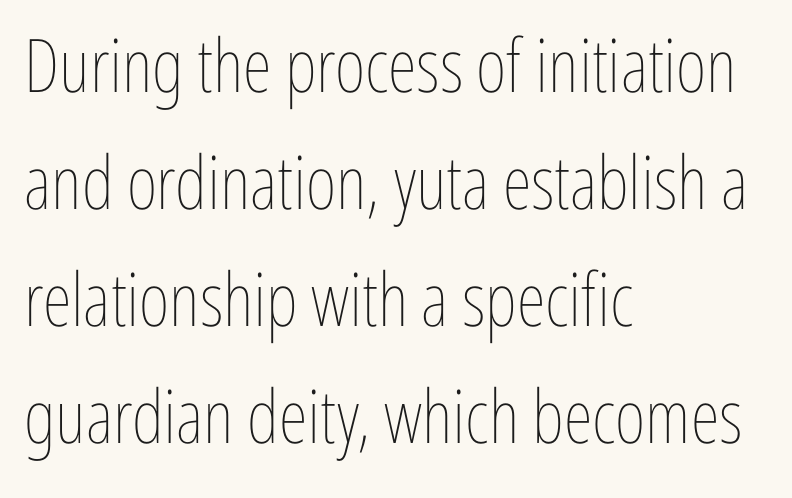
Q: Is the text bold? A: No.
Q: Is the text italic (slanted)? A: No, it is upright.
Q: Is the text underlined? A: No.
Q: How is the paragraph aligned? A: Left-aligned.
Q: Is the spacing between letters normal or unusually wide? A: Normal.
Q: Is the spacing between lines tight, normal or loose? A: Normal.
Q: Width (condensed, normal, or wide)? A: Condensed.
Q: Stroke contrast? A: Low.
Q: x-height? A: Medium.
Q: Monospaced? A: No.
